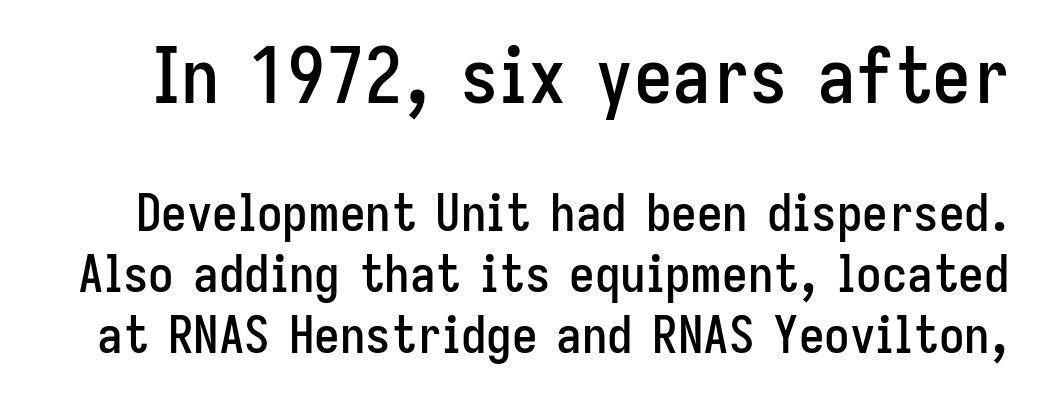
Q: Is the text italic (slanted)? A: No, it is upright.
Q: Is the typeface a serif or a sans-serif typeface? A: Sans-serif.
Q: Is the text underlined? A: No.
Q: Is the spacing between letters normal or unusually wide? A: Normal.
Q: Which block of text is set in a larger size, the first (top) or the second (bottom)? A: The first (top) one.
Q: Width (condensed, normal, or wide)? A: Condensed.
Q: Stroke contrast? A: Low.
Q: x-height? A: Medium.
Q: Monospaced? A: No.
